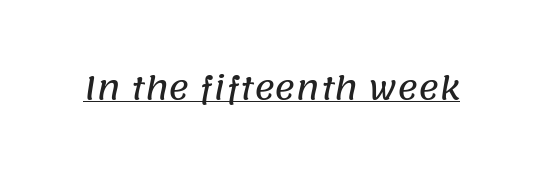
Q: Is the typeface a serif or a sans-serif typeface? A: Sans-serif.
Q: Is the text underlined? A: Yes.
Q: Is the spacing between letters normal or unusually wide? A: Normal.
Q: Width (condensed, normal, or wide)? A: Normal.
Q: Stroke contrast? A: Low.
Q: x-height? A: Large.
Q: Monospaced? A: No.
